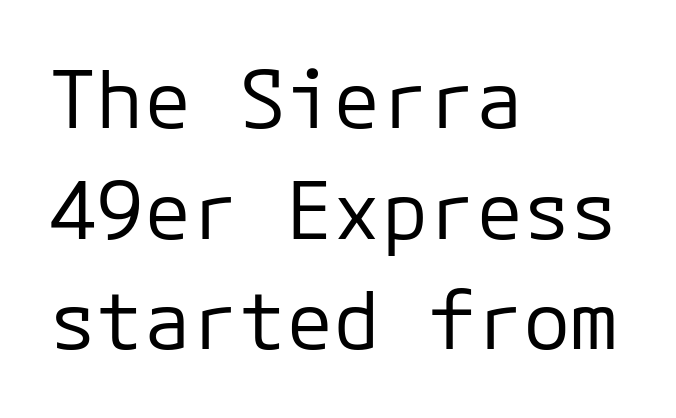
Q: Is the text bold? A: No.
Q: Is the text italic (slanted)? A: No, it is upright.
Q: Is the typeface a serif or a sans-serif typeface? A: Sans-serif.
Q: Is the text underlined? A: No.
Q: How is the paragraph aligned? A: Left-aligned.
Q: Is the spacing between letters normal or unusually wide? A: Normal.
Q: Is the spacing between lines tight, normal or loose? A: Normal.
Q: Width (condensed, normal, or wide)? A: Normal.
Q: Stroke contrast? A: Low.
Q: x-height? A: Medium.
Q: Monospaced? A: Yes.
